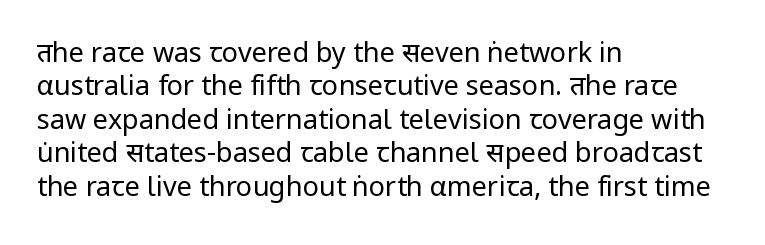
The image shows 27 px text type, upright; set left-aligned, line spacing 1.24x, normal letter spacing, not underlined.
